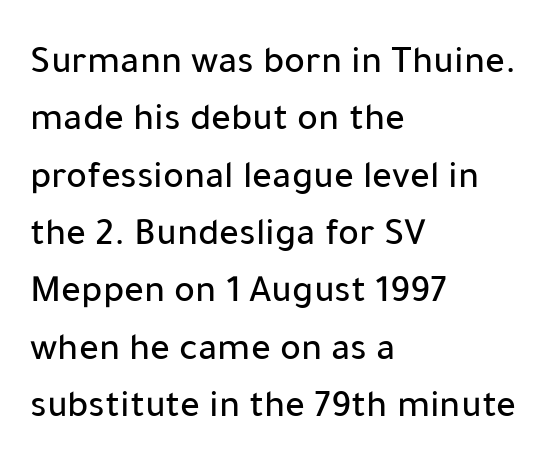
{"serif": "no", "italic": "no", "width": "normal", "stroke_contrast": "low", "x_height": "medium", "monospaced": "no", "underline": "no", "align": "left", "line_spacing": "normal", "line_spacing_ratio": 1.47, "letter_spacing": "normal", "letter_spacing_em": 0.0, "glyph_px": 39}
